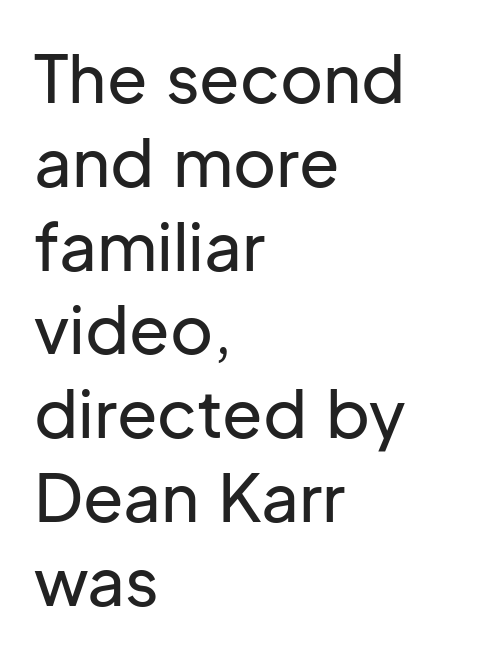
The image shows 66 px sans-serif type, upright; set left-aligned, normal line spacing (1.27x), normal letter spacing, not underlined; low stroke contrast and a medium x-height.
